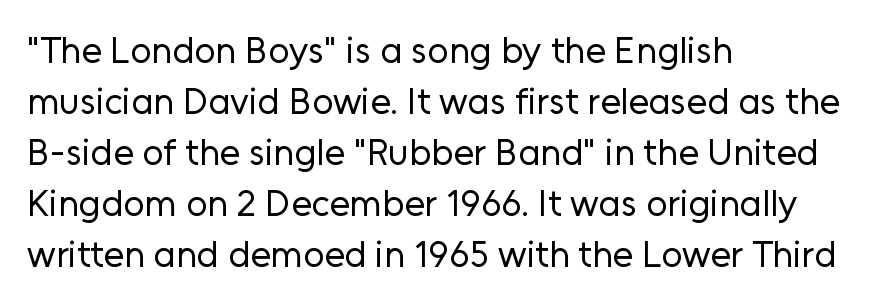
{"serif": "no", "italic": "no", "bold": "no", "weight": "regular", "width": "normal", "stroke_contrast": "low", "x_height": "medium", "monospaced": "no", "underline": "no", "align": "left", "line_spacing": "normal", "line_spacing_ratio": 1.38, "letter_spacing": "normal", "letter_spacing_em": 0.0, "glyph_px": 37}
